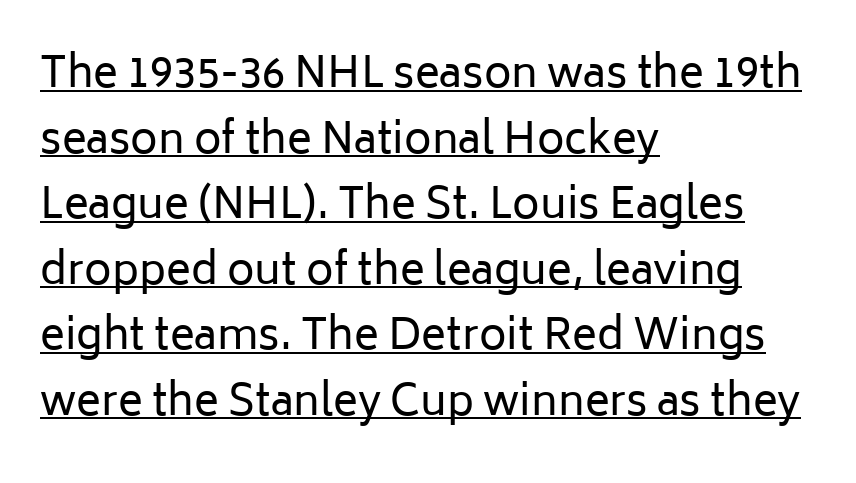
{"serif": "no", "italic": "no", "bold": "no", "weight": "regular", "width": "normal", "stroke_contrast": "low", "x_height": "medium", "monospaced": "no", "underline": "yes", "align": "left", "line_spacing": "normal", "line_spacing_ratio": 1.56, "letter_spacing": "normal", "letter_spacing_em": 0.0, "glyph_px": 42}
